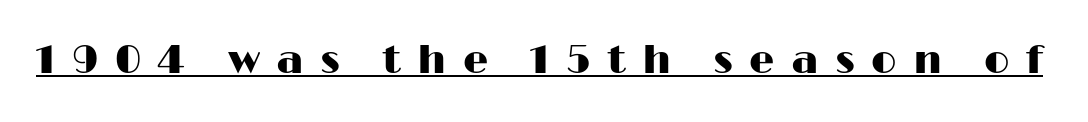
The image shows 40 px wide sans-serif type, upright; set unusually wide letter spacing (+0.41 em), underlined; high stroke contrast and a medium x-height.
